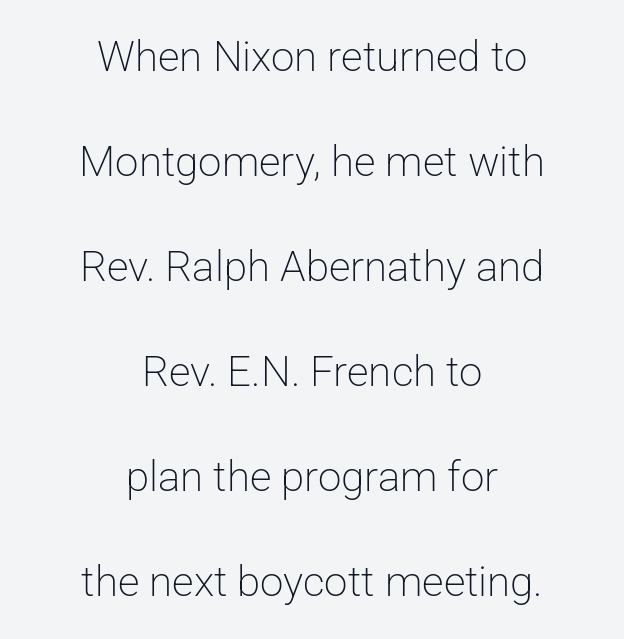
{"serif": "no", "italic": "no", "bold": "no", "weight": "light", "width": "normal", "stroke_contrast": "low", "x_height": "medium", "monospaced": "no", "underline": "no", "align": "center", "line_spacing": "loose", "line_spacing_ratio": 2.5, "letter_spacing": "normal", "letter_spacing_em": 0.0, "glyph_px": 42}
